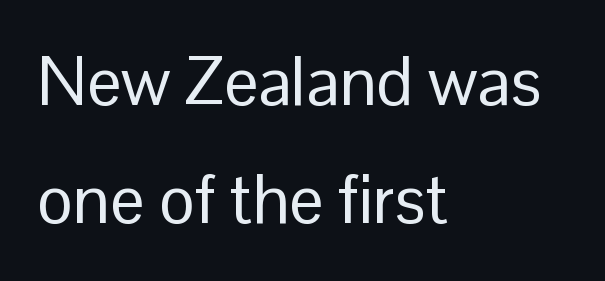
The image shows 68 px regular-weight sans-serif type, upright; set left-aligned, line spacing 1.74x, normal letter spacing, not underlined; low stroke contrast and a medium x-height.
